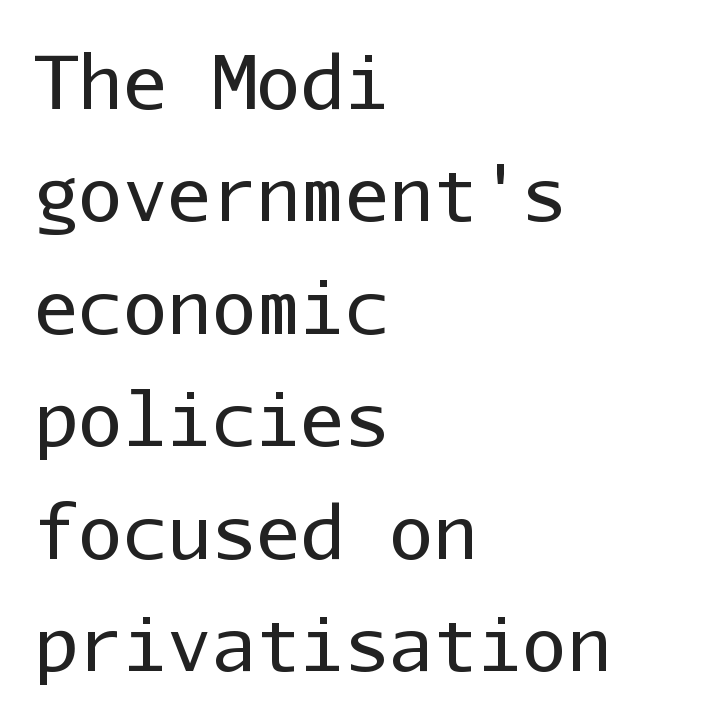
{"serif": "no", "italic": "no", "bold": "no", "weight": "regular", "width": "normal", "stroke_contrast": "low", "x_height": "medium", "monospaced": "yes", "underline": "no", "align": "left", "line_spacing": "normal", "line_spacing_ratio": 1.52, "letter_spacing": "normal", "letter_spacing_em": 0.0, "glyph_px": 74}
